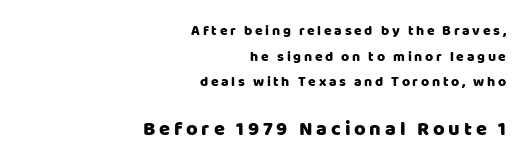
{"italic": "no", "underline": "no", "align": "right", "line_spacing_ratio": 1.83, "larger_block": "second", "size_ratio": 1.43, "glyph_px": 20}
